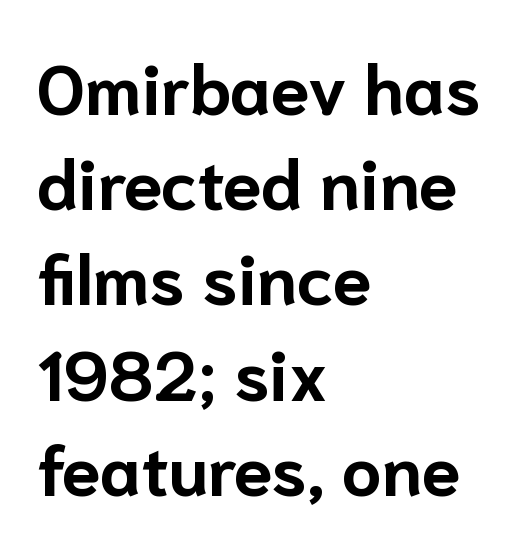
{"serif": "no", "italic": "no", "bold": "yes", "weight": "bold", "width": "normal", "stroke_contrast": "low", "x_height": "medium", "monospaced": "no", "underline": "no", "align": "left", "line_spacing": "normal", "line_spacing_ratio": 1.36, "letter_spacing": "normal", "letter_spacing_em": 0.0, "glyph_px": 70}
